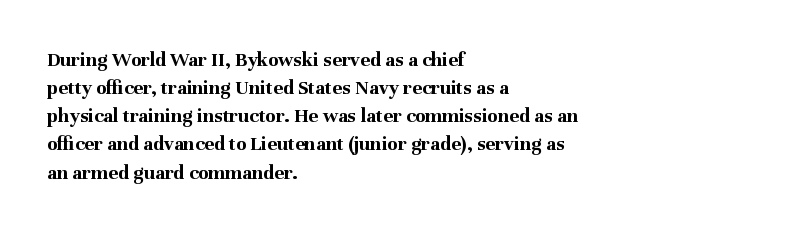
{"italic": "no", "bold": "yes", "underline": "no", "align": "left", "line_spacing": "normal", "line_spacing_ratio": 1.34, "letter_spacing": "normal", "letter_spacing_em": 0.0, "glyph_px": 21}
